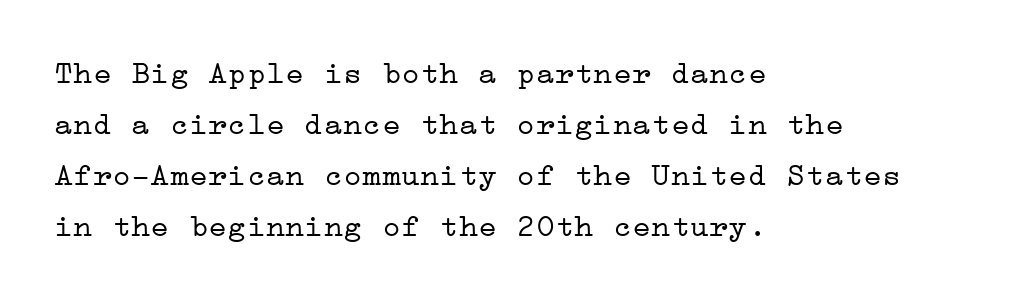
The image shows 32 px light, wide serif type, upright; set left-aligned, normal line spacing (1.59x), normal letter spacing, not underlined; low stroke contrast and a medium x-height.
